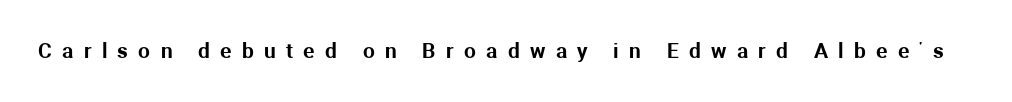
Plain, unruled lines of type. These lines were composed using upright roman letters. Spacing between characters has been opened up far beyond the box default.
